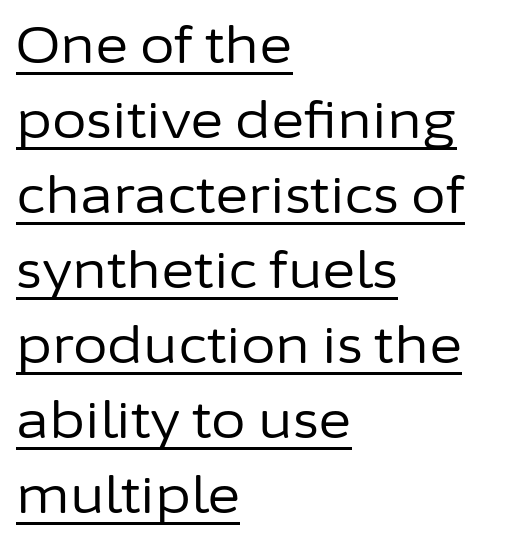
Q: Is the text bold? A: No.
Q: Is the text italic (slanted)? A: No, it is upright.
Q: Is the typeface a serif or a sans-serif typeface? A: Sans-serif.
Q: Is the text underlined? A: Yes.
Q: How is the paragraph aligned? A: Left-aligned.
Q: Is the spacing between letters normal or unusually wide? A: Normal.
Q: Is the spacing between lines tight, normal or loose? A: Normal.
Q: Width (condensed, normal, or wide)? A: Normal.
Q: Stroke contrast? A: Low.
Q: x-height? A: Medium.
Q: Monospaced? A: No.
